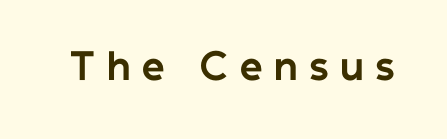
Q: Is the text bold? A: Yes.
Q: Is the text italic (slanted)? A: No, it is upright.
Q: Is the typeface a serif or a sans-serif typeface? A: Sans-serif.
Q: Is the text underlined? A: No.
Q: Is the spacing between letters normal or unusually wide? A: Unusually wide.
Q: Width (condensed, normal, or wide)? A: Normal.
Q: Stroke contrast? A: Low.
Q: x-height? A: Medium.
Q: Monospaced? A: No.
